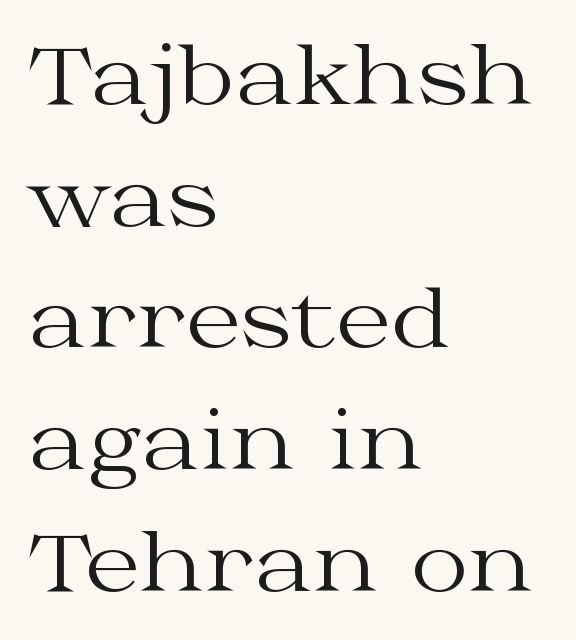
{"serif": "yes", "italic": "no", "bold": "no", "weight": "regular", "width": "wide", "stroke_contrast": "medium", "x_height": "medium", "monospaced": "no", "underline": "no", "align": "left", "line_spacing": "normal", "line_spacing_ratio": 1.54, "letter_spacing": "normal", "letter_spacing_em": 0.0, "glyph_px": 79}
